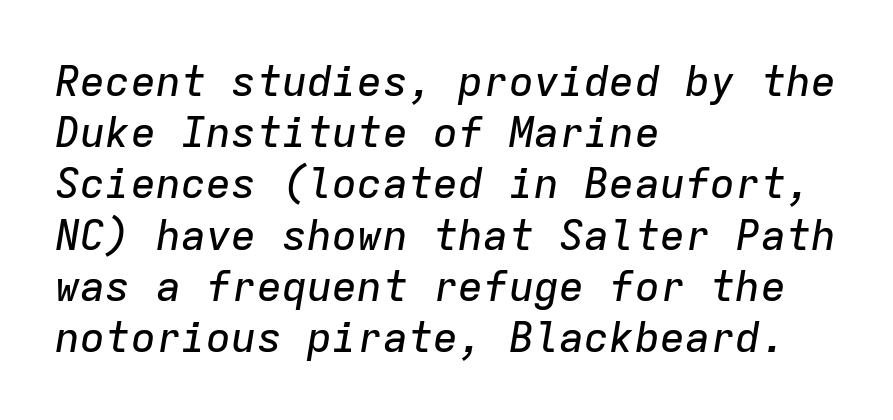
{"italic": "yes", "lean": "right", "slant_degrees": 9, "width": "normal", "stroke_contrast": "low", "x_height": "medium", "monospaced": "yes", "underline": "no", "align": "left", "line_spacing_ratio": 1.22, "letter_spacing": "normal", "letter_spacing_em": 0.0, "glyph_px": 42}
